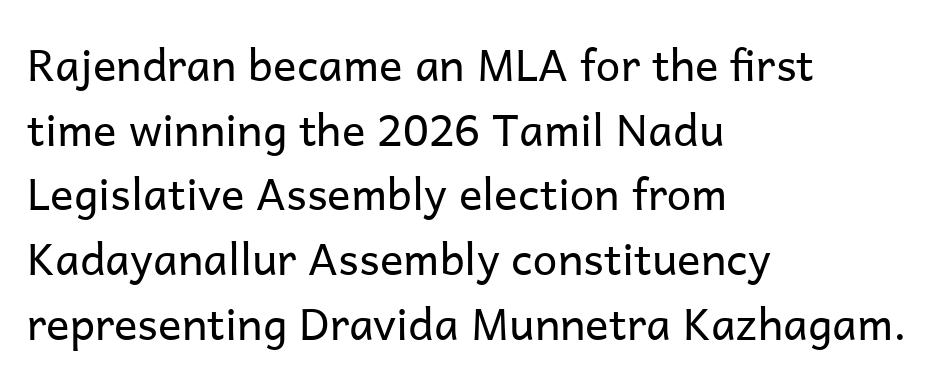
{"serif": "no", "italic": "no", "bold": "no", "weight": "regular", "width": "normal", "stroke_contrast": "low", "x_height": "medium", "monospaced": "no", "underline": "no", "align": "left", "line_spacing": "normal", "line_spacing_ratio": 1.47, "letter_spacing": "normal", "letter_spacing_em": 0.0, "glyph_px": 44}
